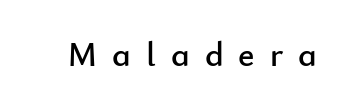
The image shows 35 px sans-serif type, upright; set unusually wide letter spacing (+0.43 em), not underlined; low stroke contrast and a small x-height.
